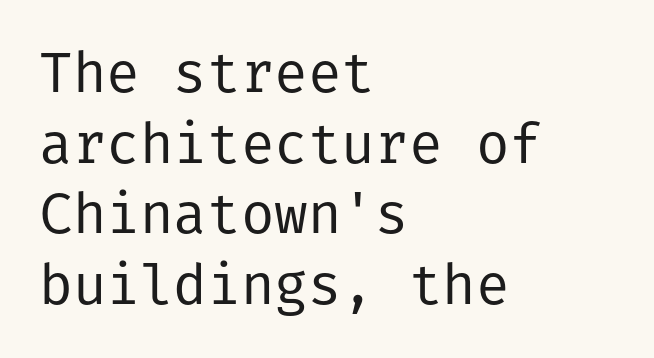
The rag falls on the right side of this text block. Ascenders rise straight up at ninety degrees. Check the space under the baseline: it is left empty. The weight would be labelled regular, book, light, or lighter still. These lines are composed in type without serifs. Regarding leading, the lines here are spaced in the standard way.
